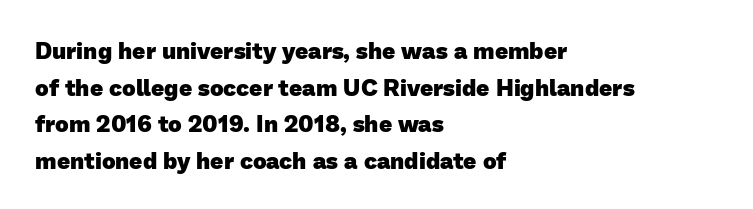
Strong, thick strokes mark this as bold type. Casual observation: everything's shoved over to the left. Only glyphs here, with clear space below each row. Vertically, the passage feels balanced, rows spaced as you'd expect.
